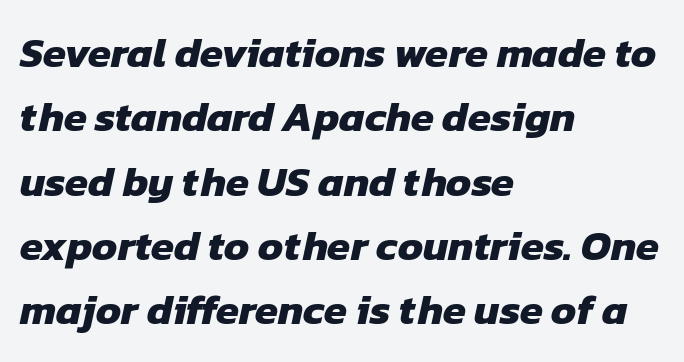
Q: Is the text bold? A: Yes.
Q: Is the typeface a serif or a sans-serif typeface? A: Sans-serif.
Q: Is the text underlined? A: No.
Q: How is the paragraph aligned? A: Left-aligned.
Q: Is the spacing between letters normal or unusually wide? A: Normal.
Q: Is the spacing between lines tight, normal or loose? A: Normal.
Q: Width (condensed, normal, or wide)? A: Normal.
Q: Stroke contrast? A: Low.
Q: x-height? A: Medium.
Q: Monospaced? A: No.
